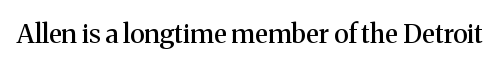
Q: Is the text italic (slanted)? A: No, it is upright.
Q: Is the text underlined? A: No.
Q: Is the spacing between letters normal or unusually wide? A: Normal.
